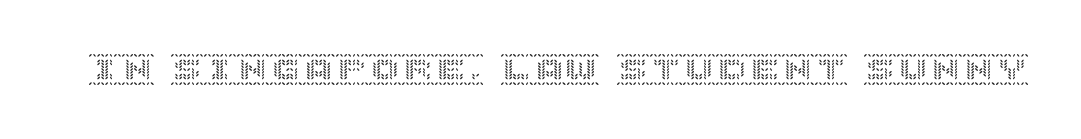
Q: Is the text italic (slanted)? A: No, it is upright.
Q: Is the text underlined? A: No.
Q: Is the spacing between letters normal or unusually wide? A: Normal.
Q: Width (condensed, normal, or wide)? A: Normal.
Q: x-height? A: Large.
